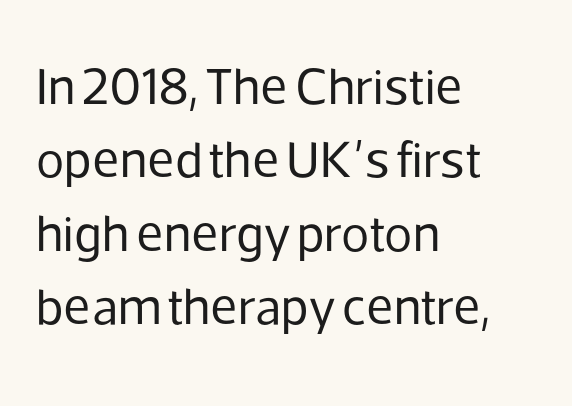
The image shows 52 px regular-weight sans-serif type, upright; set left-aligned, normal line spacing (1.41x), normal letter spacing, not underlined; low stroke contrast and a medium x-height.
